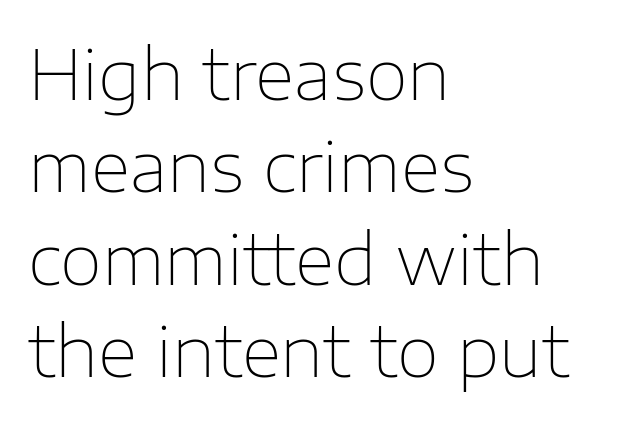
Is there much room between lines? A standard amount, neither cramped nor airy. Honestly, the letter spacing is just normal — you wouldn't notice it. Stroke thickness stays within the range of a standard reading face or lighter. The text was rendered using a sans face with plain stroke endings. The compositor pushed each line to the left boundary.
